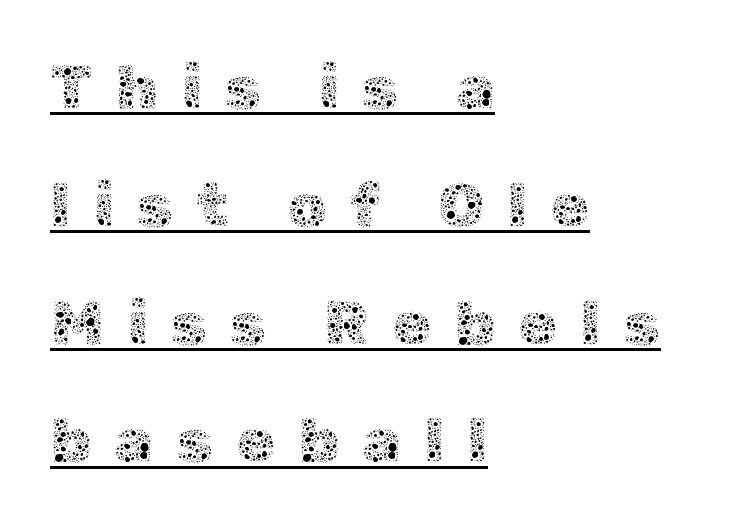
Q: Is the text bold? A: No.
Q: Is the text italic (slanted)? A: No, it is upright.
Q: Is the text underlined? A: Yes.
Q: How is the paragraph aligned? A: Left-aligned.
Q: Is the spacing between letters normal or unusually wide? A: Unusually wide.
Q: Width (condensed, normal, or wide)? A: Normal.
Q: x-height? A: Medium.
Q: Monospaced? A: No.
